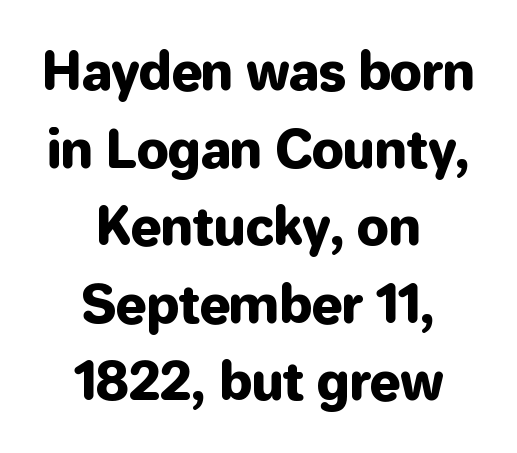
{"serif": "no", "italic": "no", "width": "normal", "stroke_contrast": "low", "x_height": "medium", "monospaced": "no", "underline": "no", "align": "center", "line_spacing": "normal", "line_spacing_ratio": 1.52, "letter_spacing": "normal", "letter_spacing_em": 0.0, "glyph_px": 51}
